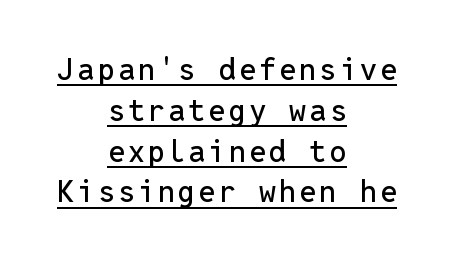
Q: Is the text italic (slanted)? A: No, it is upright.
Q: Is the typeface a serif or a sans-serif typeface? A: Sans-serif.
Q: Is the text underlined? A: Yes.
Q: How is the paragraph aligned? A: Centered.
Q: Is the spacing between lines tight, normal or loose? A: Normal.
Q: Width (condensed, normal, or wide)? A: Normal.
Q: Stroke contrast? A: Low.
Q: x-height? A: Medium.
Q: Monospaced? A: Yes.
